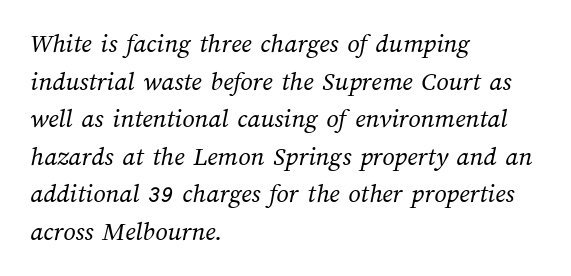
{"bold": "no", "underline": "no", "align": "left", "line_spacing": "normal", "line_spacing_ratio": 1.39, "letter_spacing": "normal", "letter_spacing_em": 0.0, "glyph_px": 27}
